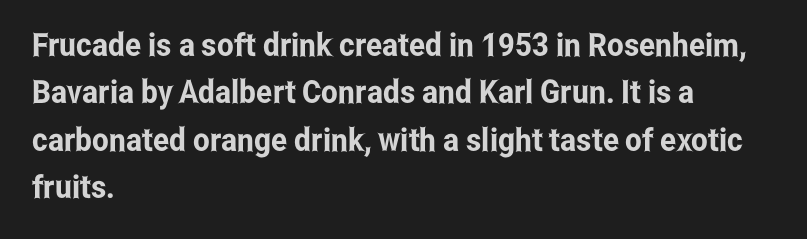
Q: Is the text italic (slanted)? A: No, it is upright.
Q: Is the typeface a serif or a sans-serif typeface? A: Sans-serif.
Q: Is the text underlined? A: No.
Q: How is the paragraph aligned? A: Left-aligned.
Q: Is the spacing between letters normal or unusually wide? A: Normal.
Q: Is the spacing between lines tight, normal or loose? A: Normal.
Q: Width (condensed, normal, or wide)? A: Condensed.
Q: Stroke contrast? A: Low.
Q: x-height? A: Medium.
Q: Monospaced? A: No.
